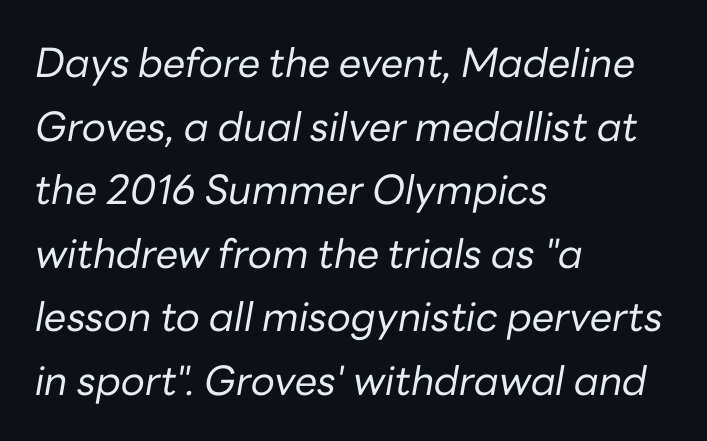
{"italic": "yes", "lean": "right", "slant_degrees": 10, "bold": "no", "weight": "regular", "width": "normal", "stroke_contrast": "low", "x_height": "medium", "monospaced": "no", "underline": "no", "align": "left", "line_spacing": "normal", "line_spacing_ratio": 1.59, "letter_spacing": "normal", "letter_spacing_em": 0.0, "glyph_px": 40}
